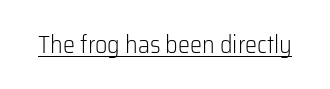
Q: Is the text bold? A: No.
Q: Is the text italic (slanted)? A: No, it is upright.
Q: Is the text underlined? A: Yes.
Q: Is the spacing between letters normal or unusually wide? A: Normal.
